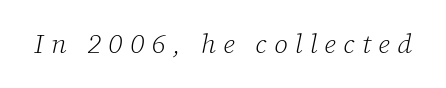
{"italic": "yes", "lean": "right", "slant_degrees": 12, "bold": "no", "underline": "no", "letter_spacing": "wide", "letter_spacing_em": 0.27, "glyph_px": 27}
